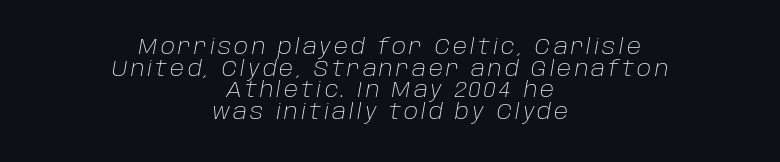
Q: Is the text bold? A: No.
Q: Is the text italic (slanted)? A: Yes, it leans right by about 10 degrees.
Q: Is the text underlined? A: No.
Q: How is the paragraph aligned? A: Centered.
Q: Is the spacing between lines tight, normal or loose? A: Tight.
